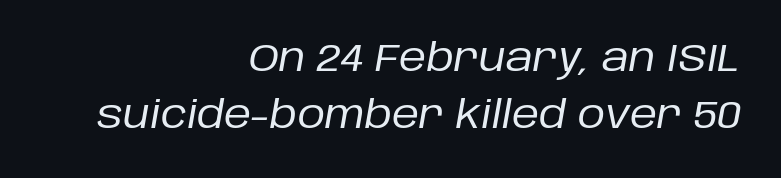
Q: Is the text bold? A: No.
Q: Is the text italic (slanted)? A: Yes, it leans right by about 10 degrees.
Q: Is the text underlined? A: No.
Q: How is the paragraph aligned? A: Right-aligned.
Q: Is the spacing between letters normal or unusually wide? A: Normal.
Q: Is the spacing between lines tight, normal or loose? A: Normal.
Q: Width (condensed, normal, or wide)? A: Normal.
Q: Stroke contrast? A: Low.
Q: x-height? A: Large.
Q: Monospaced? A: No.
